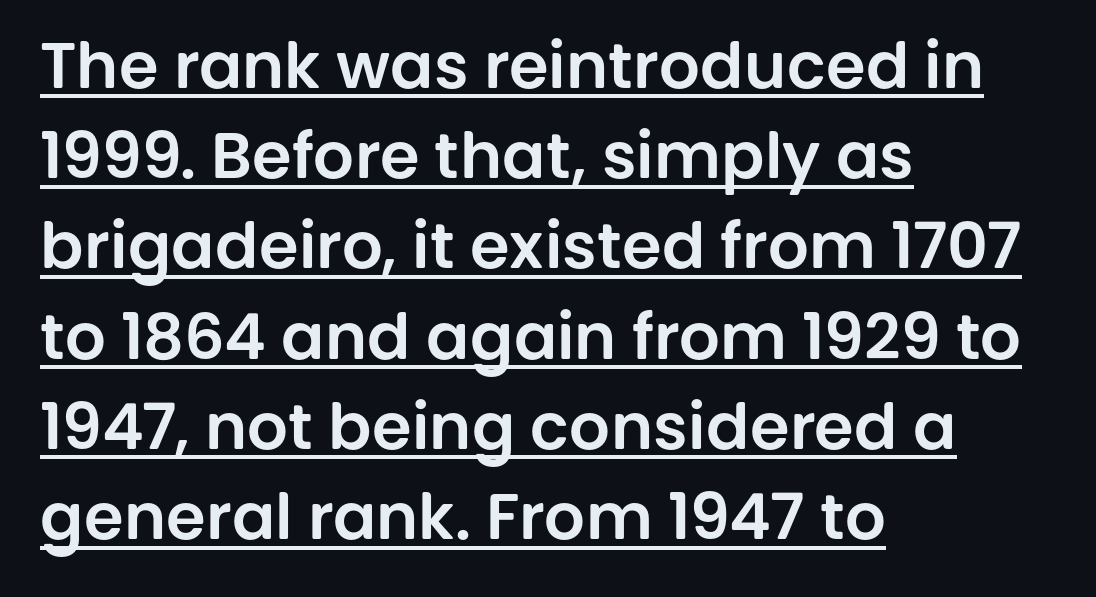
How would I describe the line gaps? Plain and ordinary. Style check: upright. The passage shown is typeset with a sans-serif family. Which margin do the lines hug? The left one — the right edge is uneven. Caption: standard tracking, unaltered.
